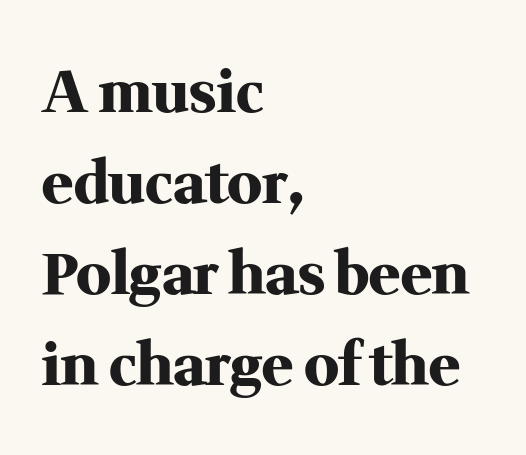
Q: Is the text bold? A: Yes.
Q: Is the text italic (slanted)? A: No, it is upright.
Q: Is the typeface a serif or a sans-serif typeface? A: Serif.
Q: Is the text underlined? A: No.
Q: How is the paragraph aligned? A: Left-aligned.
Q: Is the spacing between letters normal or unusually wide? A: Normal.
Q: Is the spacing between lines tight, normal or loose? A: Normal.
Q: Width (condensed, normal, or wide)? A: Normal.
Q: Stroke contrast? A: Medium.
Q: x-height? A: Medium.
Q: Monospaced? A: No.
